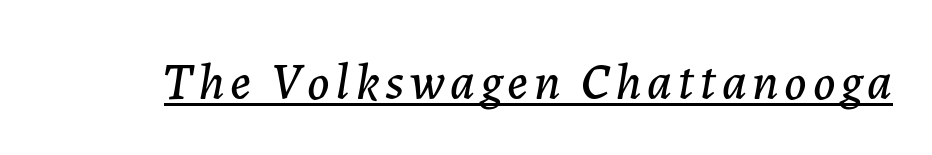
The image shows 51 px text type, italic (leaning right); set underlined; low stroke contrast and a medium x-height.
